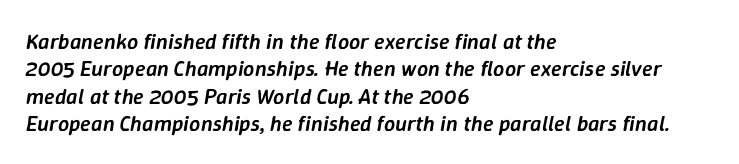
The tracking reads as untouched default to a designer's eye. Beneath every word, the page is bare. An italicized treatment has been applied to the whole sample. Strokes here are thickened, but only to semibold level.
